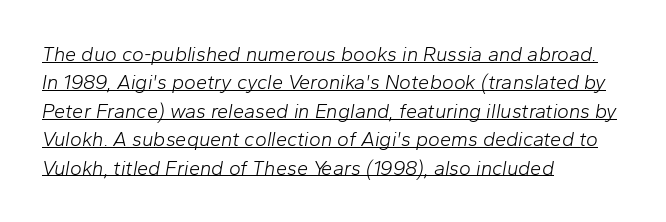
You could call the tracking neutral — neither tight nor loose. The rendering anchors every line to the left-hand side. Beneath each row of characters lies a ruled line. Would a proofreader flag this as italicized? Yes.
